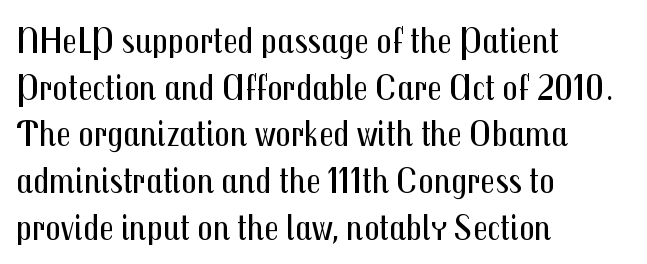
{"serif": "no", "italic": "no", "bold": "no", "weight": "regular", "width": "condensed", "stroke_contrast": "medium", "x_height": "medium", "monospaced": "no", "underline": "no", "align": "left", "line_spacing_ratio": 1.23, "letter_spacing": "normal", "letter_spacing_em": 0.0, "glyph_px": 38}
